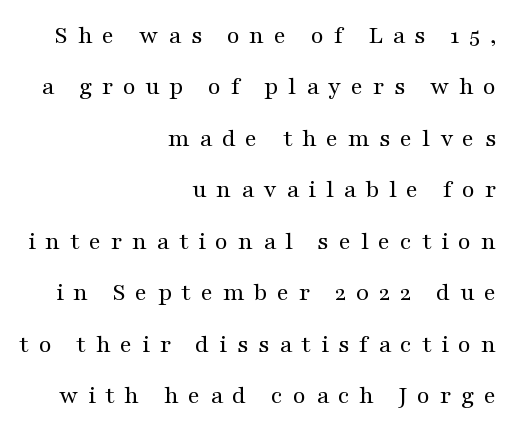
Q: Is the text bold? A: No.
Q: Is the text italic (slanted)? A: No, it is upright.
Q: Is the text underlined? A: No.
Q: How is the paragraph aligned? A: Right-aligned.
Q: Is the spacing between letters normal or unusually wide? A: Unusually wide.
Q: Is the spacing between lines tight, normal or loose? A: Loose.
